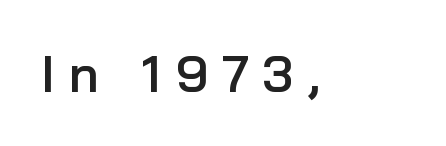
The typeface chosen for these lines omits serifs. You could only call the tracking loose — the letters float apart. Characters remain perfectly vertical along every line. A typesetter would call this proportional, since set widths differ per character. Anything drawn beneath the words? Only blank space. Every letter is mildly thick-stroked: semibold rather than bold.
